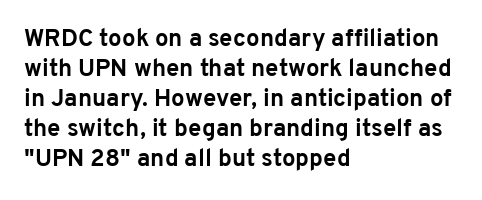
{"italic": "no", "bold": "yes", "underline": "no", "align": "left", "line_spacing": "normal", "line_spacing_ratio": 1.25, "letter_spacing": "normal", "letter_spacing_em": 0.0, "glyph_px": 24}
